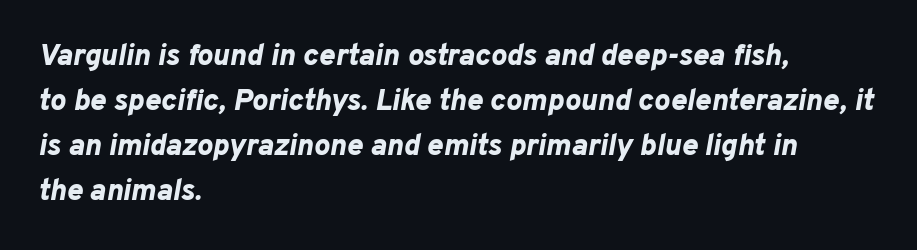
{"italic": "yes", "lean": "right", "slant_degrees": 10, "bold": "yes", "weight": "bold", "width": "normal", "stroke_contrast": "low", "x_height": "medium", "monospaced": "no", "underline": "no", "align": "left", "line_spacing": "normal", "line_spacing_ratio": 1.5, "letter_spacing": "normal", "letter_spacing_em": 0.0, "glyph_px": 30}
